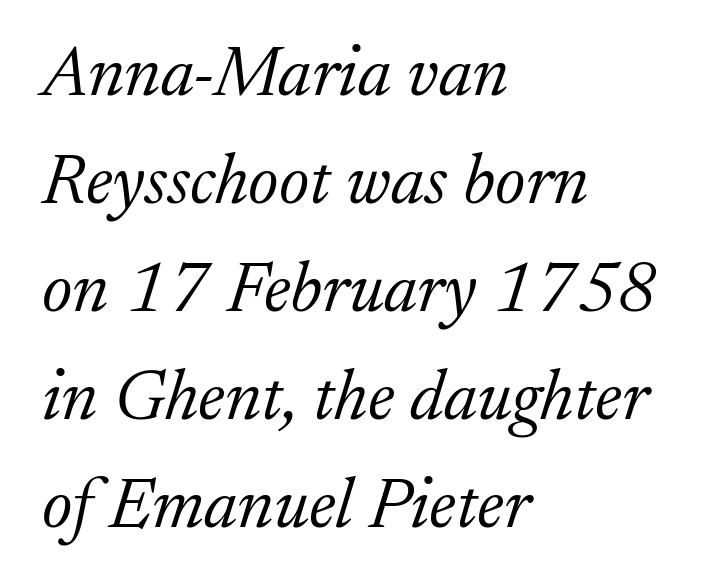
The image shows 71 px light serif type, italic (leaning right); set left-aligned, normal line spacing (1.52x), normal letter spacing, not underlined; low stroke contrast and a medium x-height.
